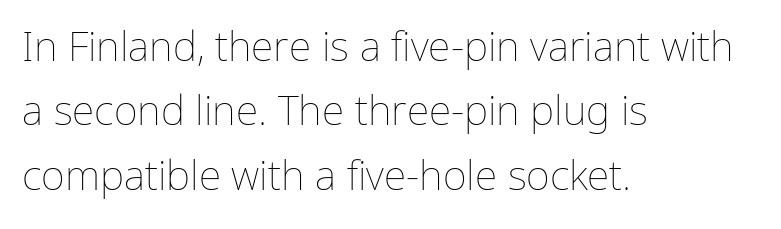
The area under the type is left untouched. Inter-character spacing is left at the font's built-in metrics. This is the regular roman posture of the typeface. The setting favours the left margin, as ordinary paragraphs usually do. The rendering uses a moderate line-height, typical for paragraphs.
